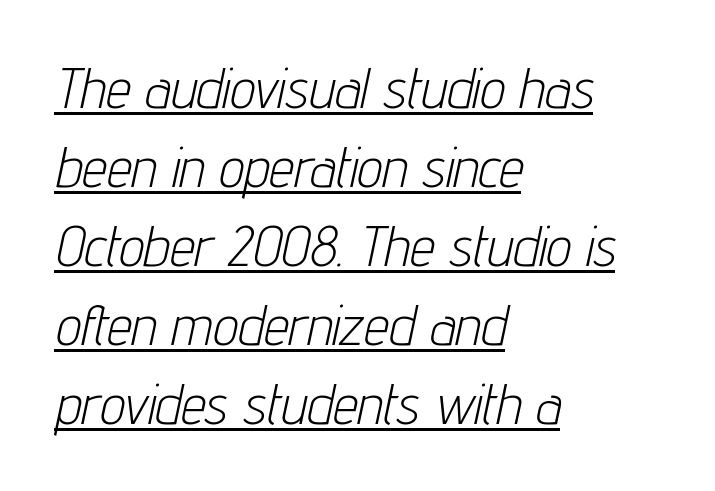
The image shows 56 px light, condensed type, italic (leaning right); set left-aligned, normal line spacing (1.41x), normal letter spacing, underlined; low stroke contrast and a medium x-height.
